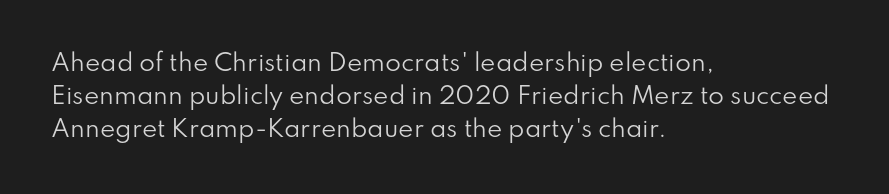
{"italic": "no", "bold": "no", "underline": "no", "align": "left", "line_spacing": "normal", "line_spacing_ratio": 1.43, "letter_spacing": "normal", "letter_spacing_em": 0.0, "glyph_px": 23}
